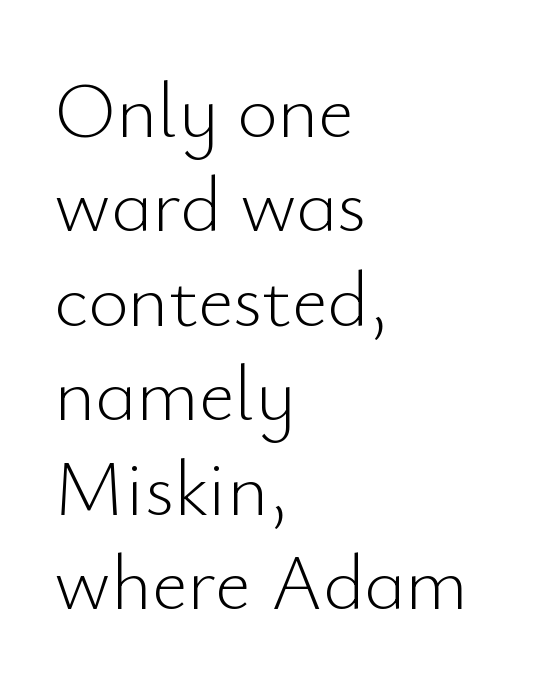
Q: Is the text bold? A: No.
Q: Is the text italic (slanted)? A: No, it is upright.
Q: Is the typeface a serif or a sans-serif typeface? A: Sans-serif.
Q: Is the text underlined? A: No.
Q: How is the paragraph aligned? A: Left-aligned.
Q: Is the spacing between letters normal or unusually wide? A: Normal.
Q: Width (condensed, normal, or wide)? A: Normal.
Q: Stroke contrast? A: Low.
Q: x-height? A: Small.
Q: Monospaced? A: No.
